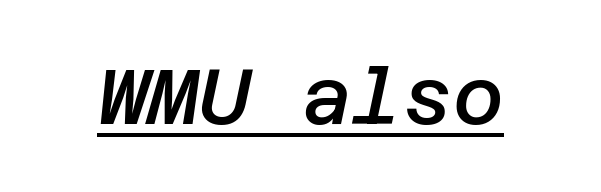
A fair bit of extra ink — the face is semibold, not bold. The axis of the letterforms is tilted away from vertical. Look at the tracking — it's just the regular setting, nothing added. A rule runs beneath these lines of type.
